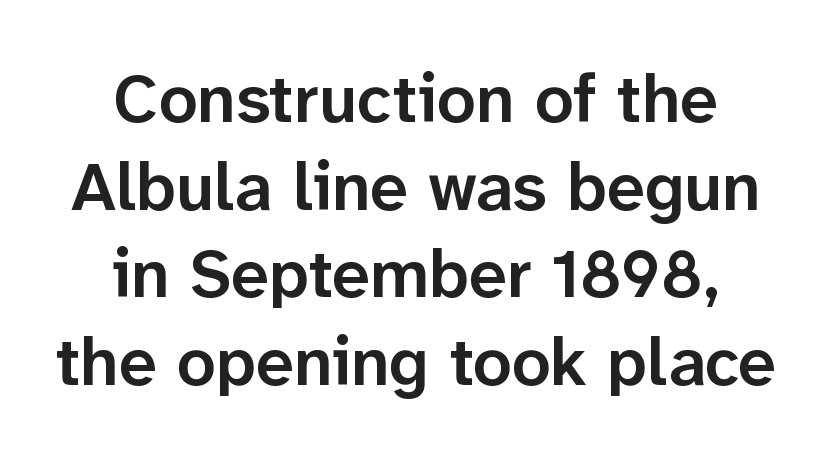
I'd call this a sans setting — the letters go barefoot. Does the leading feel generous? No, just average. The lines in this sample share a center point and differ in where they start and stop. Letters rest on an invisible, unmarked baseline. No italicization has been applied; the sample stays upright.
